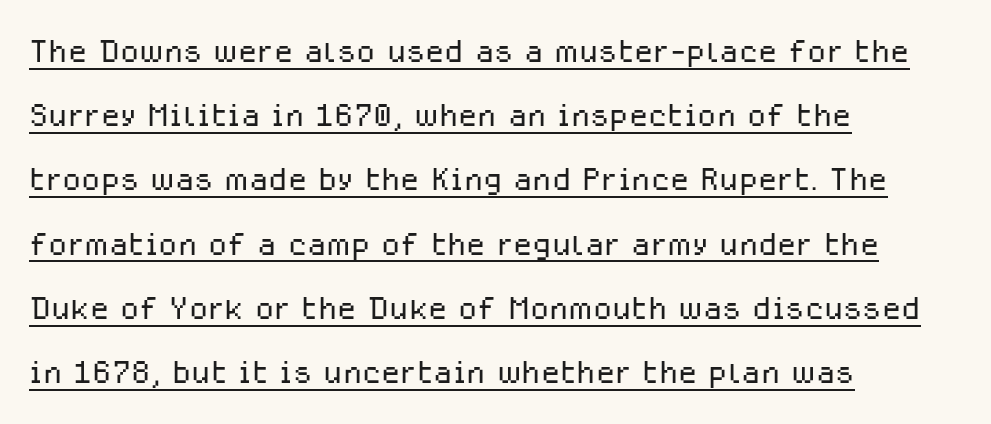
Q: Is the text bold? A: No.
Q: Is the text italic (slanted)? A: No, it is upright.
Q: Is the typeface a serif or a sans-serif typeface? A: Sans-serif.
Q: Is the text underlined? A: Yes.
Q: How is the paragraph aligned? A: Left-aligned.
Q: Is the spacing between letters normal or unusually wide? A: Normal.
Q: Is the spacing between lines tight, normal or loose? A: Normal.
Q: Width (condensed, normal, or wide)? A: Normal.
Q: Stroke contrast? A: Low.
Q: x-height? A: Medium.
Q: Monospaced? A: No.
